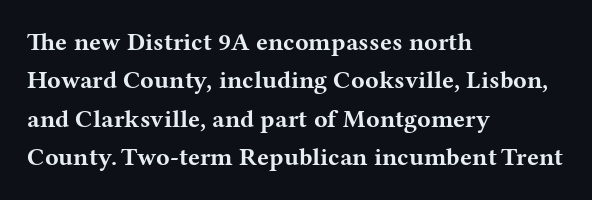
The image shows 25 px bold type, upright; set left-aligned, normal line spacing (1.54x), normal letter spacing, not underlined.
